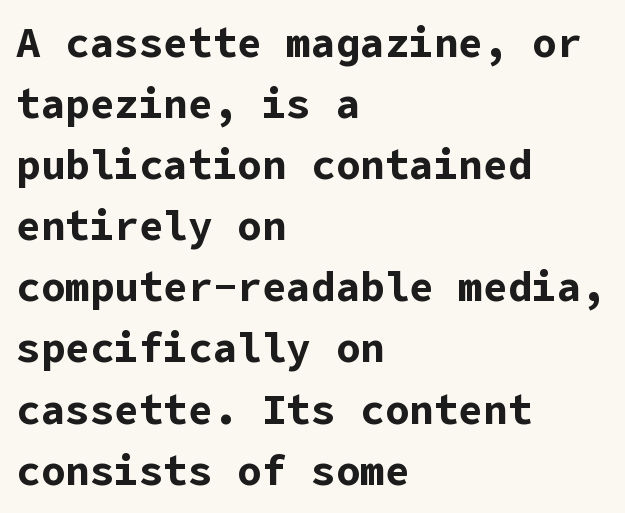
Q: Is the text bold? A: Yes.
Q: Is the text italic (slanted)? A: No, it is upright.
Q: Is the typeface a serif or a sans-serif typeface? A: Sans-serif.
Q: Is the text underlined? A: No.
Q: How is the paragraph aligned? A: Left-aligned.
Q: Is the spacing between letters normal or unusually wide? A: Normal.
Q: Is the spacing between lines tight, normal or loose? A: Normal.
Q: Width (condensed, normal, or wide)? A: Normal.
Q: Stroke contrast? A: Low.
Q: x-height? A: Medium.
